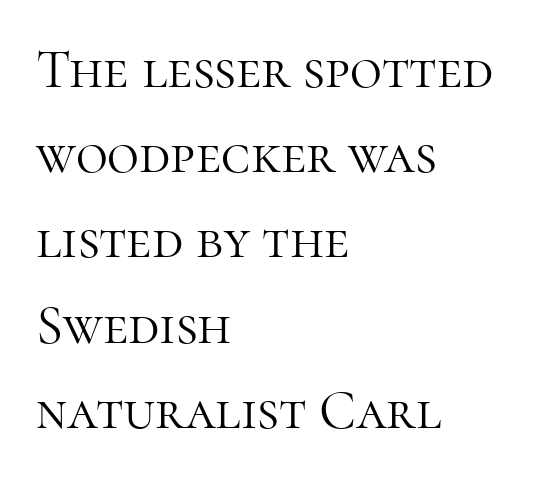
The image shows 55 px light serif type, upright; set left-aligned, normal line spacing (1.55x), normal letter spacing, not underlined; high stroke contrast and a medium x-height.
